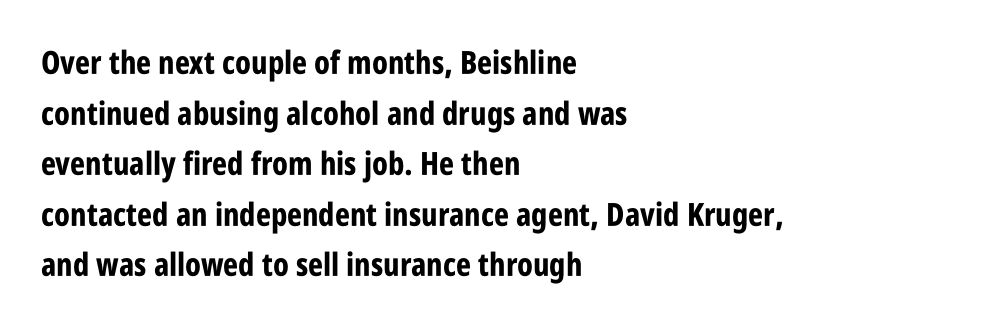
The characters look thick and weighty, a clear bold. The type is set solid horizontally, with unmodified tracking. If you measured baseline to baseline, you'd find a middling distance. Casual observation: everything's shoved over to the left. Classification — sans serif. Posture: upright roman.
